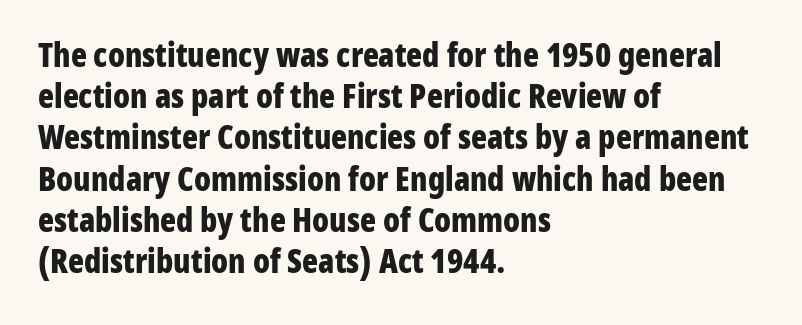
The image shows 33 px bold, condensed sans-serif type, upright; set left-aligned, normal line spacing (1.25x), normal letter spacing, not underlined; low stroke contrast and a medium x-height.
